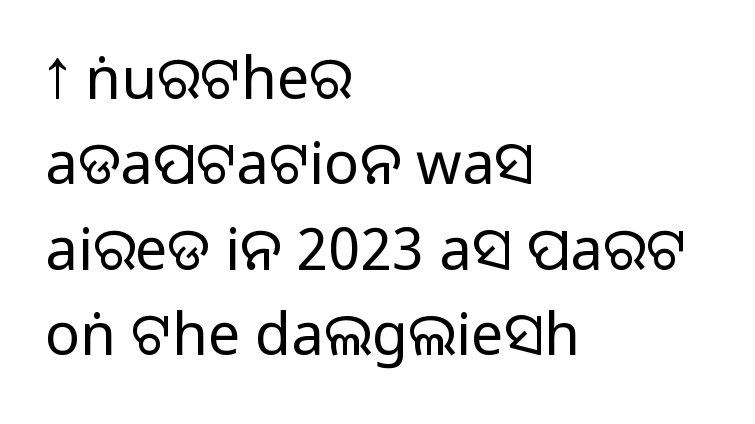
The face looks like a standard text weight, possibly lighter. Grotesque or geometric, the face here clearly has no serifs. A clean baseline with only descenders dipping below it. This rendering uses left alignment, leaving the right contour irregular. The face used here is rendered with its standard letterfit.
